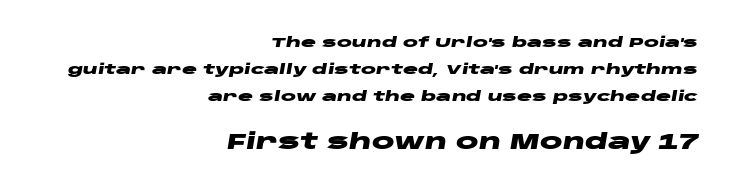
{"italic": "yes", "lean": "right", "slant_degrees": 10, "bold": "yes", "underline": "no", "align": "right", "line_spacing": "loose", "line_spacing_ratio": 1.92, "letter_spacing": "normal", "letter_spacing_em": 0.0, "larger_block": "second", "size_ratio": 1.5, "glyph_px": 21}
